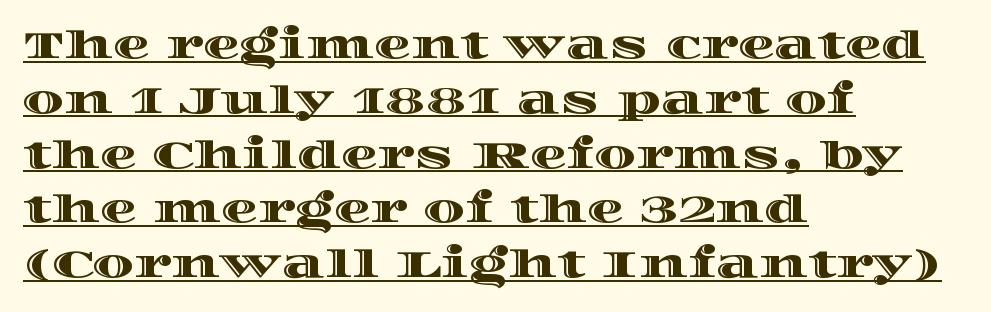
Q: Is the text italic (slanted)? A: No, it is upright.
Q: Is the text underlined? A: Yes.
Q: How is the paragraph aligned? A: Left-aligned.
Q: Is the spacing between letters normal or unusually wide? A: Normal.
Q: Is the spacing between lines tight, normal or loose? A: Normal.
Q: Width (condensed, normal, or wide)? A: Wide.
Q: x-height? A: Large.
Q: Monospaced? A: No.
